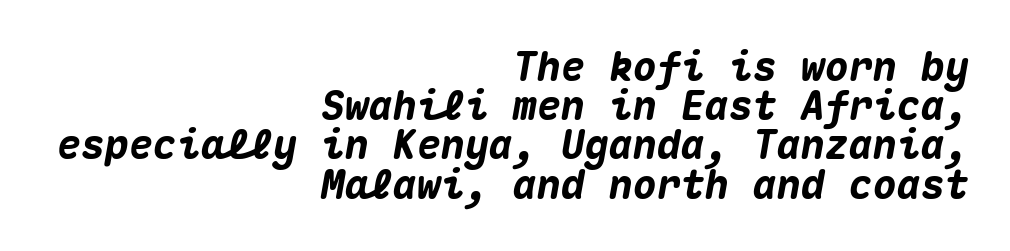
{"italic": "yes", "lean": "right", "slant_degrees": 10, "bold": "yes", "weight": "heavy", "width": "normal", "stroke_contrast": "medium", "x_height": "medium", "monospaced": "yes", "underline": "no", "align": "right", "line_spacing": "tight", "line_spacing_ratio": 0.98, "letter_spacing": "normal", "letter_spacing_em": 0.0, "glyph_px": 40}
